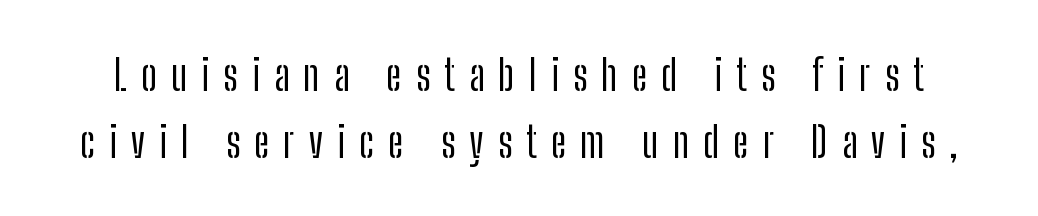
Q: Is the text italic (slanted)? A: No, it is upright.
Q: Is the typeface a serif or a sans-serif typeface? A: Sans-serif.
Q: Is the text underlined? A: No.
Q: Is the spacing between letters normal or unusually wide? A: Unusually wide.
Q: Is the spacing between lines tight, normal or loose? A: Normal.
Q: Width (condensed, normal, or wide)? A: Condensed.
Q: Stroke contrast? A: Low.
Q: x-height? A: Medium.
Q: Monospaced? A: No.
